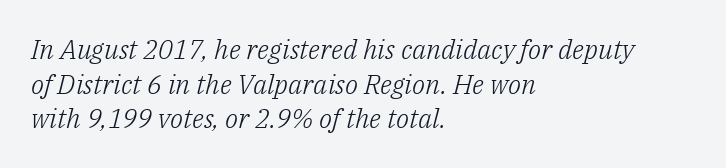
The image shows 27 px text type, italic (leaning right); set left-aligned, normal line spacing (1.28x), normal letter spacing, not underlined.
